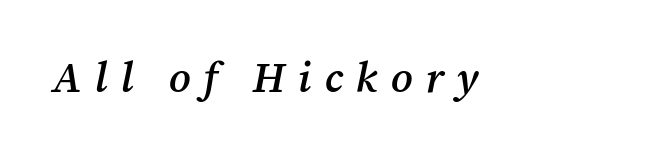
This sample uses an oblique cut, with every glyph tilted off the vertical. Summary of weight: moderately heavy, a semibold. The letters advance in unequal steps, a hallmark of proportional type. A bare baseline throughout the passage.
